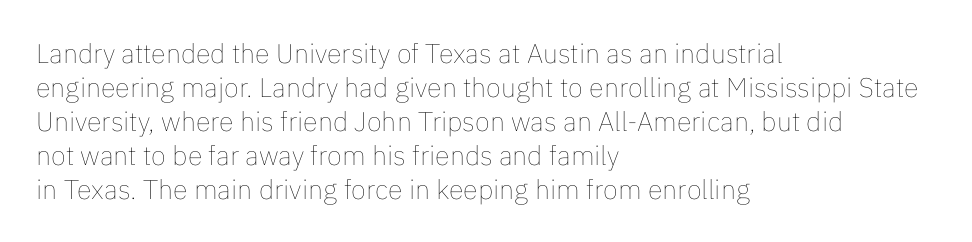
Vertically, the passage feels balanced, rows spaced as you'd expect. The strip under each line holds only bare page. Weight: in the light-to-regular range. Glyph-to-glyph distance matches everyday printed text.
